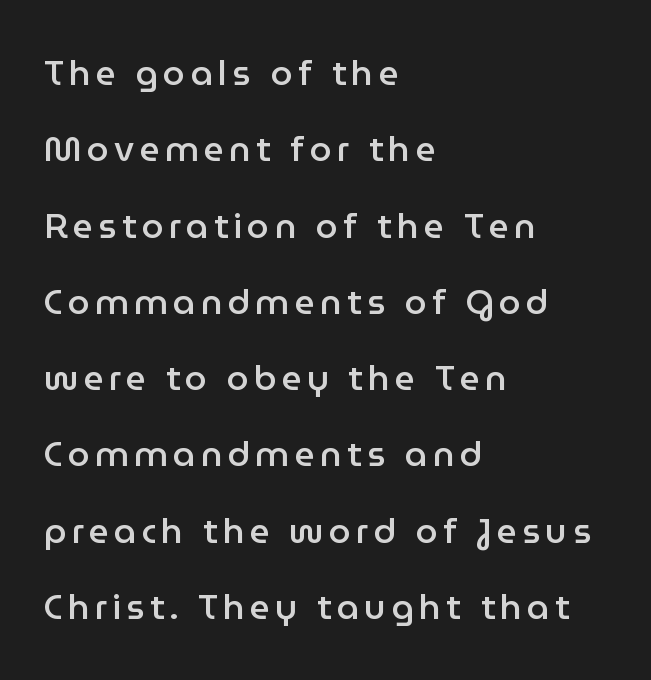
The image shows 35 px semibold sans-serif type, upright; set left-aligned, loose line spacing (2.18x), not underlined; low stroke contrast and a medium x-height.
